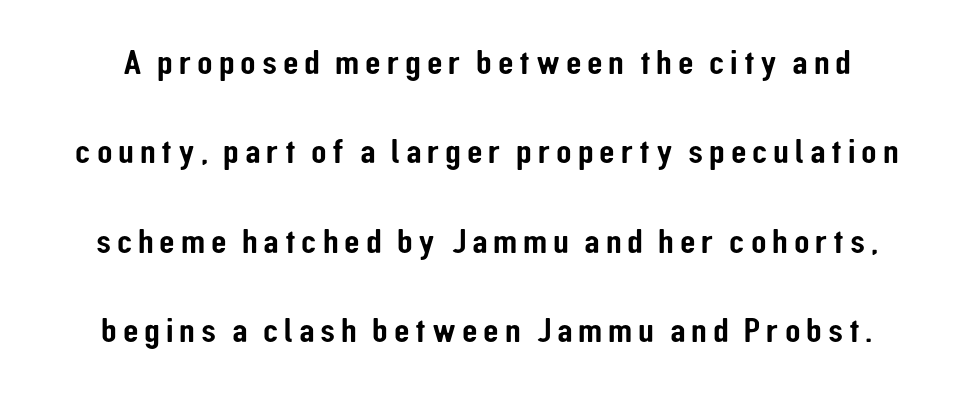
Here the designer chose a conventional face with non-uniform glyph widths. Lines of text with bare space underneath. Stroke terminals: plain, sans-serif. The specimen reads as upright at a glance. Students, observe: this is what heavily led, spacious text looks like.
